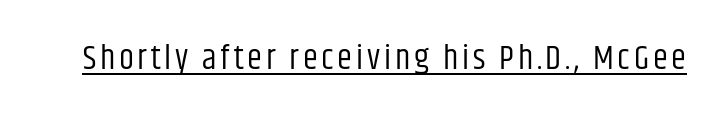
Q: Is the text bold? A: No.
Q: Is the text italic (slanted)? A: No, it is upright.
Q: Is the typeface a serif or a sans-serif typeface? A: Sans-serif.
Q: Is the text underlined? A: Yes.
Q: Width (condensed, normal, or wide)? A: Condensed.
Q: Stroke contrast? A: Low.
Q: x-height? A: Large.
Q: Monospaced? A: No.
